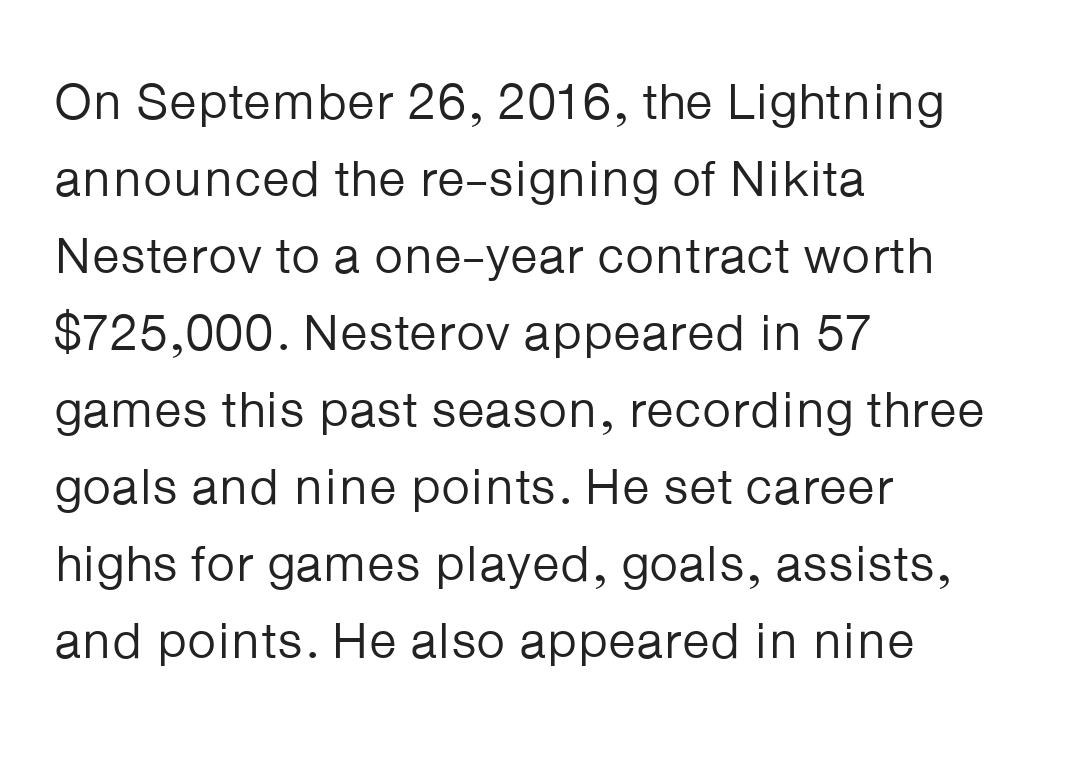
Nothing unusual about the tracking: characters are spaced as the font intends. Ordinary non-slanted type is in use. Interline gaps are of average width in this sample. Left-aligned paragraph, ragged on the right.
